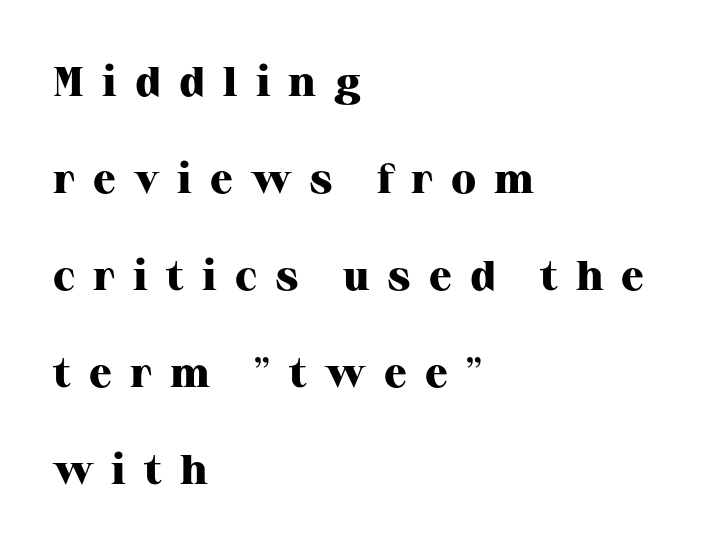
The image shows 42 px heavy serif type, upright; set left-aligned, loose line spacing (2.31x), unusually wide letter spacing (+0.43 em), not underlined; high stroke contrast and a medium x-height.
